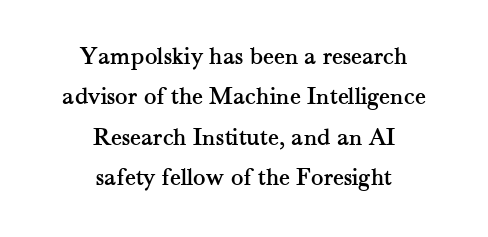
Q: Is the text italic (slanted)? A: No, it is upright.
Q: Is the text underlined? A: No.
Q: How is the paragraph aligned? A: Centered.
Q: Is the spacing between letters normal or unusually wide? A: Normal.
Q: Is the spacing between lines tight, normal or loose? A: Normal.
